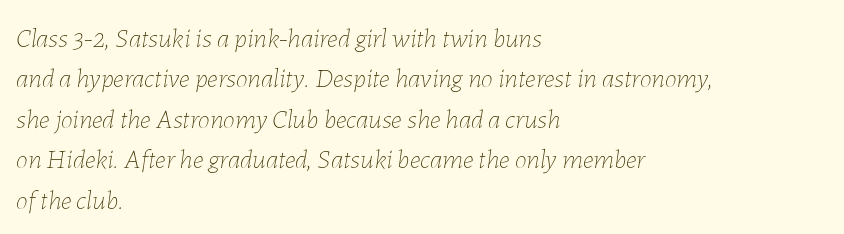
Q: Is the text bold? A: No.
Q: Is the text italic (slanted)? A: Yes, it leans right by about 7 degrees.
Q: Is the text underlined? A: No.
Q: How is the paragraph aligned? A: Left-aligned.
Q: Is the spacing between letters normal or unusually wide? A: Normal.
Q: Is the spacing between lines tight, normal or loose? A: Normal.
